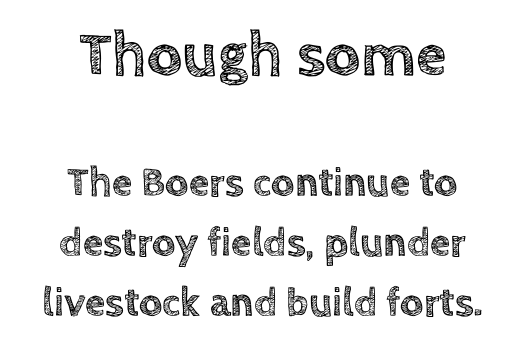
The image shows 62 px text type, upright; set centered, normal line spacing (1.46x), normal letter spacing, not underlined; the first (top) block is 1.51x larger; a large x-height.
